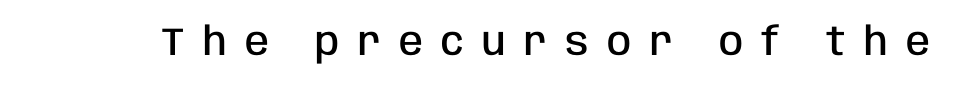
Q: Is the text bold? A: Semi-bold.
Q: Is the text italic (slanted)? A: No, it is upright.
Q: Is the typeface a serif or a sans-serif typeface? A: Sans-serif.
Q: Is the text underlined? A: No.
Q: Is the spacing between letters normal or unusually wide? A: Unusually wide.
Q: Width (condensed, normal, or wide)? A: Condensed.
Q: Stroke contrast? A: Low.
Q: x-height? A: Large.
Q: Monospaced? A: No.
